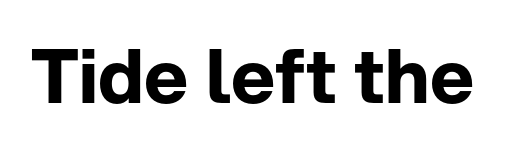
{"serif": "no", "italic": "no", "bold": "yes", "weight": "bold", "width": "normal", "stroke_contrast": "low", "x_height": "medium", "monospaced": "no", "underline": "no", "letter_spacing": "normal", "letter_spacing_em": 0.0, "glyph_px": 75}
